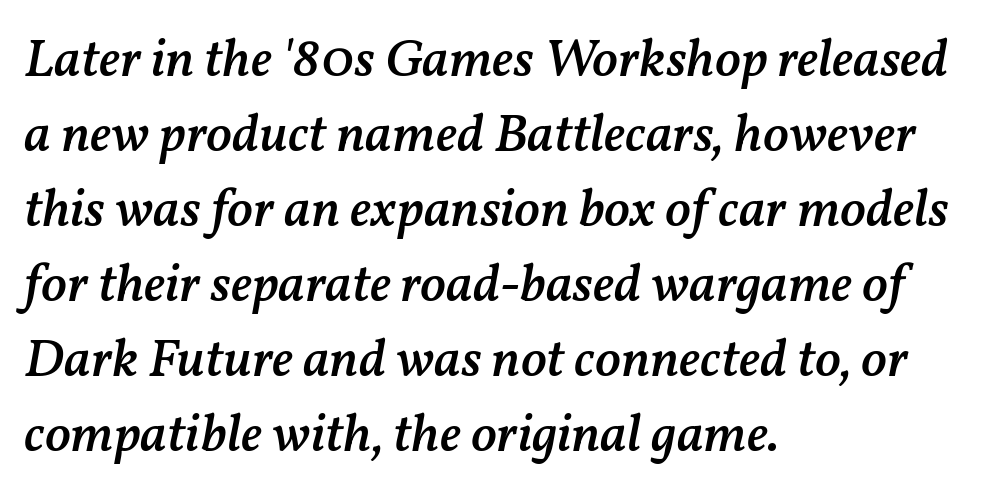
{"italic": "yes", "lean": "right", "slant_degrees": 11, "bold": "semi", "weight": "semibold", "width": "normal", "stroke_contrast": "medium", "x_height": "medium", "monospaced": "no", "underline": "no", "align": "left", "line_spacing": "normal", "line_spacing_ratio": 1.39, "letter_spacing": "normal", "letter_spacing_em": 0.0, "glyph_px": 54}
